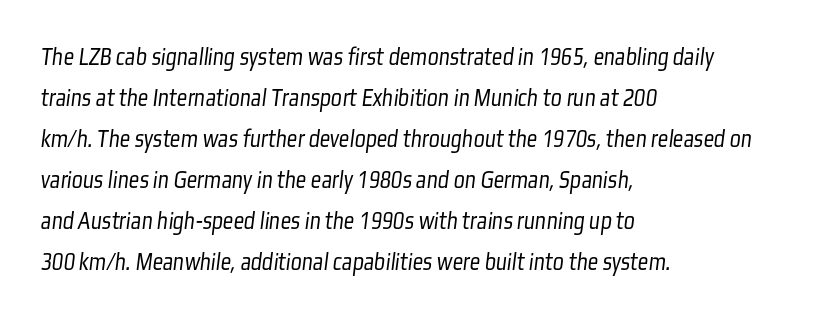
Q: Is the text bold? A: No.
Q: Is the text underlined? A: No.
Q: How is the paragraph aligned? A: Left-aligned.
Q: Is the spacing between letters normal or unusually wide? A: Normal.
Q: Is the spacing between lines tight, normal or loose? A: Normal.
